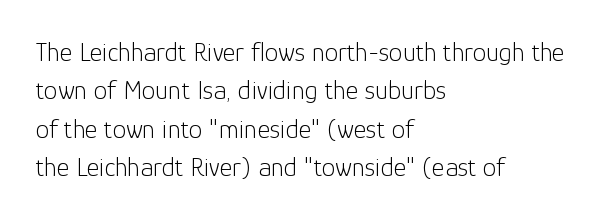
The image shows 27 px text type, upright; set left-aligned, normal line spacing (1.42x), normal letter spacing, not underlined.
